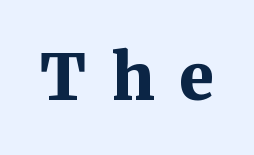
The image shows 64 px bold serif type, upright; set unusually wide letter spacing (+0.39 em), not underlined; medium stroke contrast and a medium x-height.
